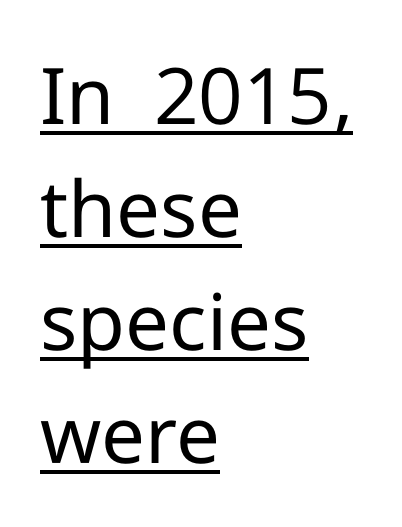
The image shows 78 px regular-weight sans-serif type, upright; set left-aligned, normal line spacing (1.45x), normal letter spacing, underlined; low stroke contrast and a medium x-height.
